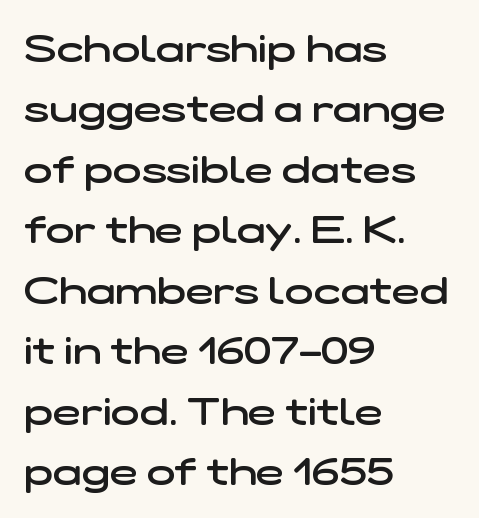
What weight is shown? A semibold, between regular and bold. Glance below the letters and you will spot only blank space. Here the designer chose a conventional face with non-uniform glyph widths. Honestly, the letter spacing is just normal — you wouldn't notice it. Rows of type keep a routine distance in the vertical direction. Alignment: flush left.
